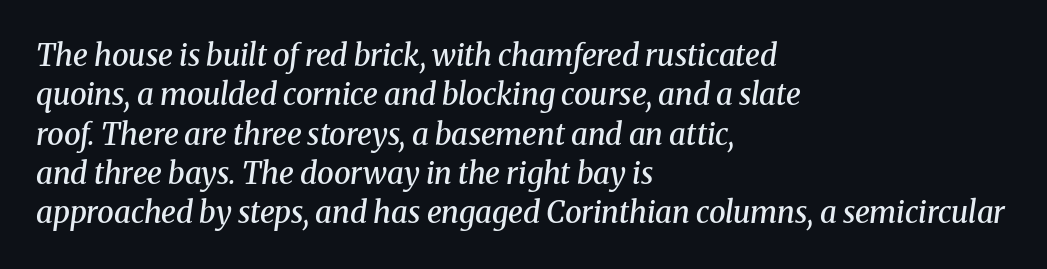
The image shows 30 px semibold serif type, italic (leaning right); set left-aligned, normal line spacing (1.31x), normal letter spacing, not underlined; medium stroke contrast and a medium x-height.
